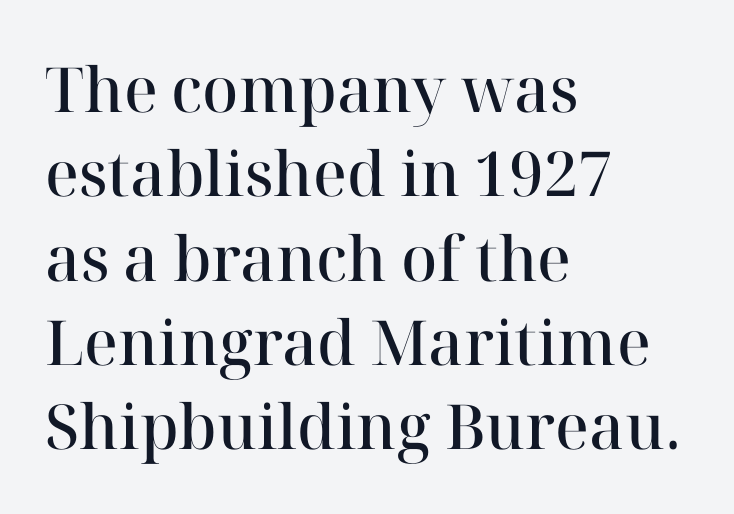
Q: Is the text bold? A: Semi-bold.
Q: Is the text italic (slanted)? A: No, it is upright.
Q: Is the typeface a serif or a sans-serif typeface? A: Serif.
Q: Is the text underlined? A: No.
Q: How is the paragraph aligned? A: Left-aligned.
Q: Is the spacing between letters normal or unusually wide? A: Normal.
Q: Is the spacing between lines tight, normal or loose? A: Normal.
Q: Width (condensed, normal, or wide)? A: Normal.
Q: Stroke contrast? A: High.
Q: x-height? A: Medium.
Q: Monospaced? A: No.
